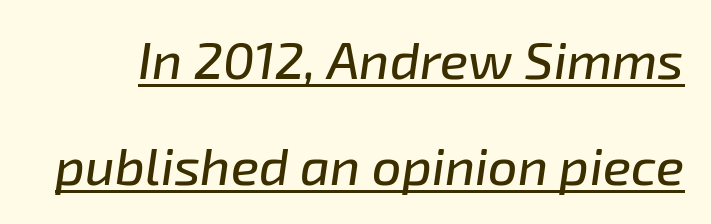
Spacing verdict: proportional, widths tailored to each character. These lines stand farther apart than default settings would place them. These lines were composed using italics. Words appear dense and cohesive because spacing is normal. You can see a thin bar hugging the bottom of the glyphs.
